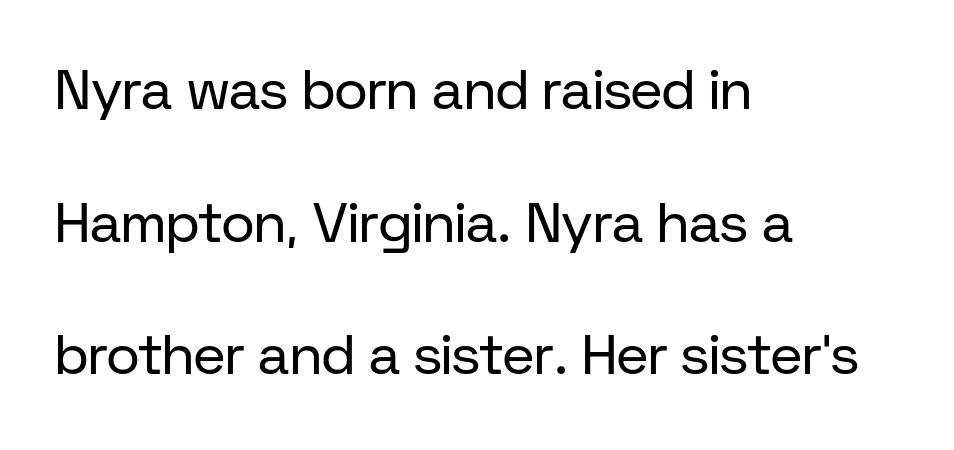
{"serif": "no", "italic": "no", "bold": "no", "weight": "regular", "width": "normal", "stroke_contrast": "low", "x_height": "medium", "monospaced": "no", "underline": "no", "align": "left", "line_spacing": "loose", "line_spacing_ratio": 2.37, "letter_spacing": "normal", "letter_spacing_em": 0.0, "glyph_px": 56}
